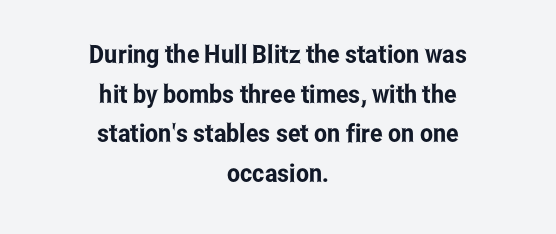
{"italic": "no", "underline": "no", "align": "center", "line_spacing": "normal", "line_spacing_ratio": 1.59, "letter_spacing": "normal", "letter_spacing_em": 0.0, "glyph_px": 25}
